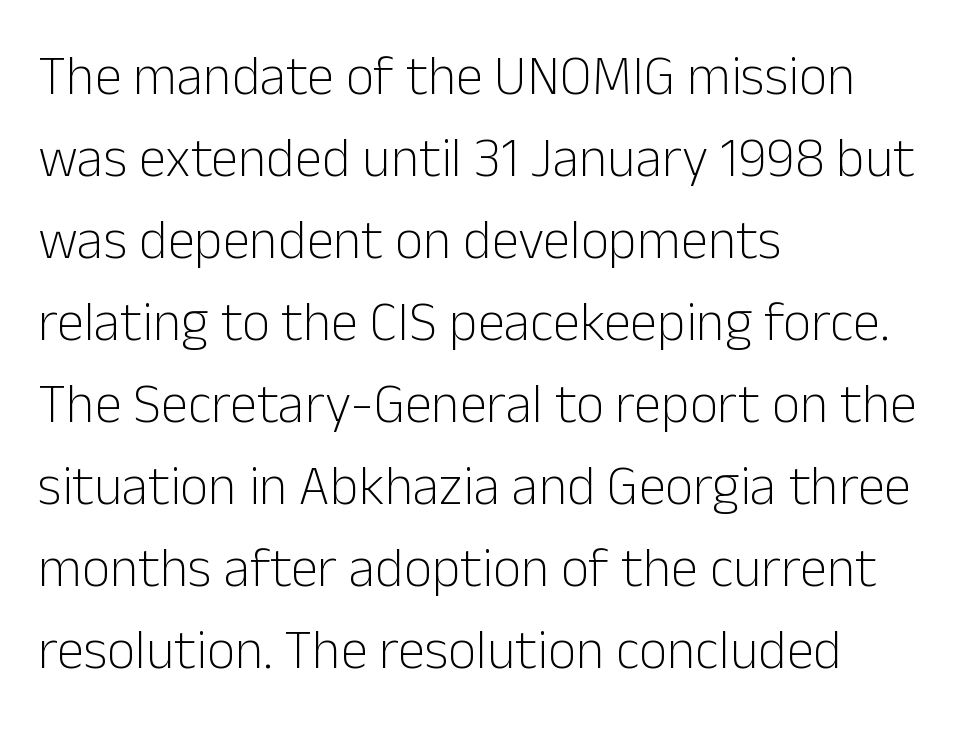
Q: Is the text bold? A: No.
Q: Is the text italic (slanted)? A: No, it is upright.
Q: Is the typeface a serif or a sans-serif typeface? A: Sans-serif.
Q: Is the text underlined? A: No.
Q: How is the paragraph aligned? A: Left-aligned.
Q: Is the spacing between letters normal or unusually wide? A: Normal.
Q: Is the spacing between lines tight, normal or loose? A: Normal.
Q: Width (condensed, normal, or wide)? A: Normal.
Q: Stroke contrast? A: Low.
Q: x-height? A: Medium.
Q: Monospaced? A: No.
